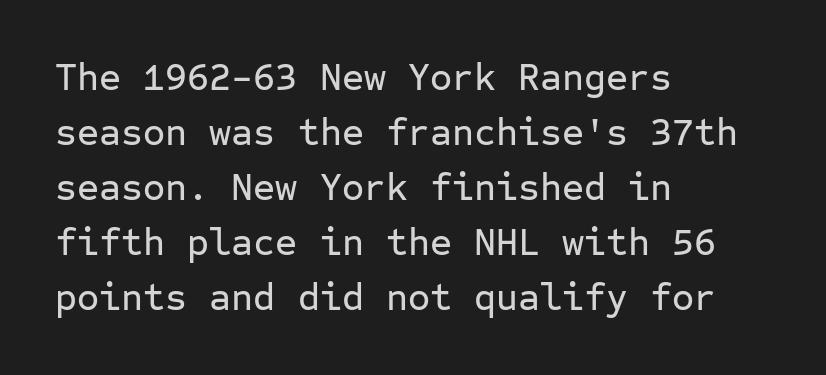
Descenders hang freely into open space. How would I describe the line gaps? Plain and ordinary. Here the designer chose a console-style face with uniform glyph widths. Alignment: flush left.
